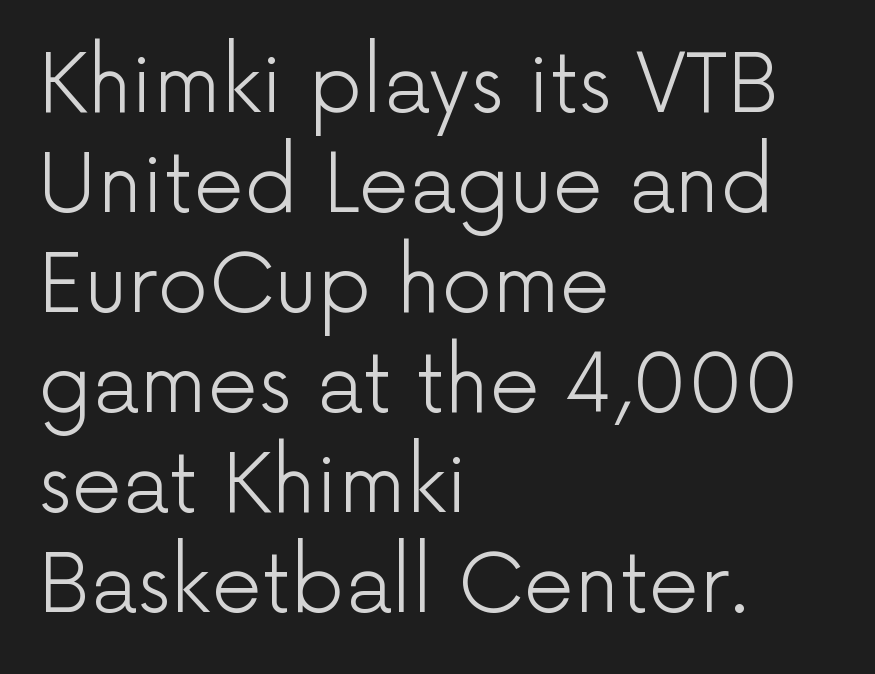
A normal amount of white space separates one row of letters from the next. These lines are rendered in a variable-pitch font. Typeset ragged right — the left edge is the straight one. Do the letters lean? They stand straight. The gaps between neighbouring characters are ordinary and unremarkable.
